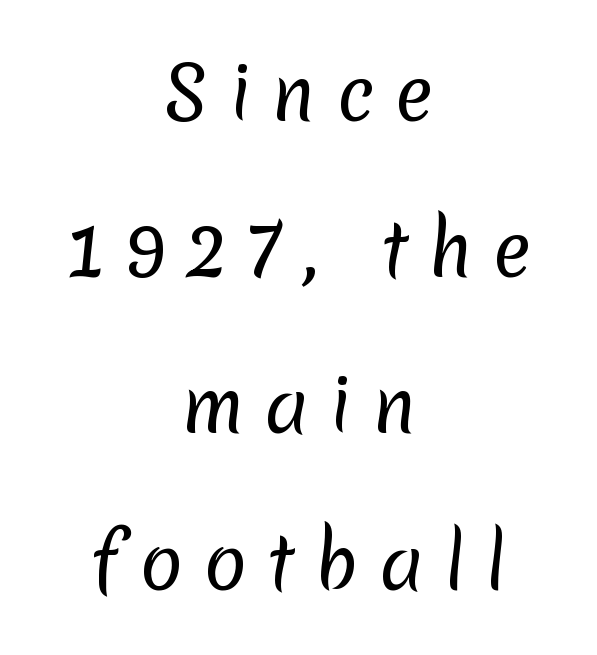
{"serif": "no", "bold": "no", "weight": "regular", "width": "normal", "stroke_contrast": "low", "x_height": "medium", "monospaced": "no", "underline": "no", "align": "center", "line_spacing": "loose", "line_spacing_ratio": 2.2, "letter_spacing": "wide", "letter_spacing_em": 0.28, "glyph_px": 71}
